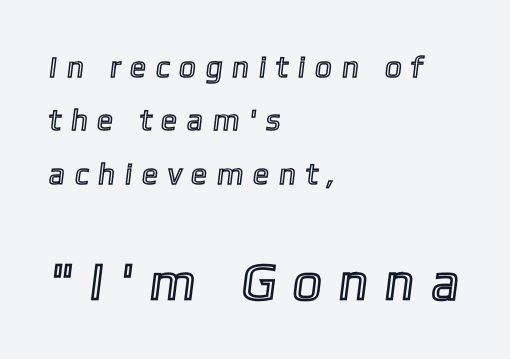
The passage shown is typed in a proportional face where columns would drift. Glyph-to-glyph distance is far greater than everyday printed text. Type size steps up from the first block to the second. This rendering features lettering with no underline.
